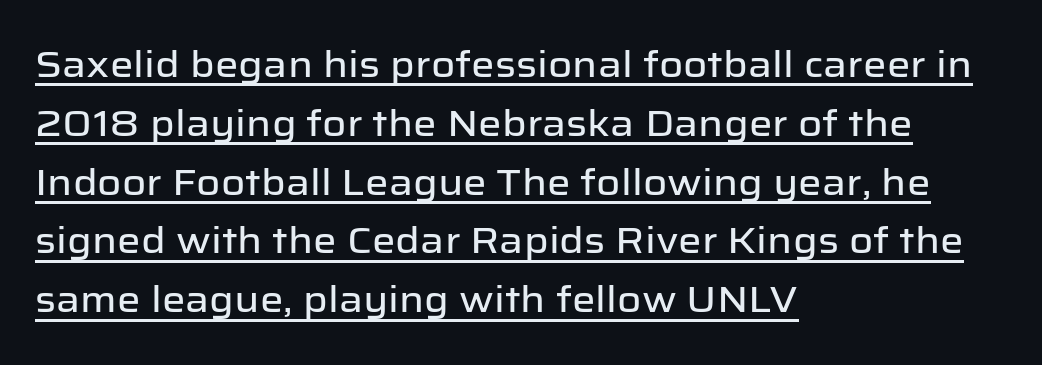
{"serif": "no", "italic": "no", "width": "normal", "stroke_contrast": "low", "x_height": "medium", "monospaced": "no", "underline": "yes", "align": "left", "line_spacing": "normal", "line_spacing_ratio": 1.59, "letter_spacing": "normal", "letter_spacing_em": 0.0, "glyph_px": 37}
